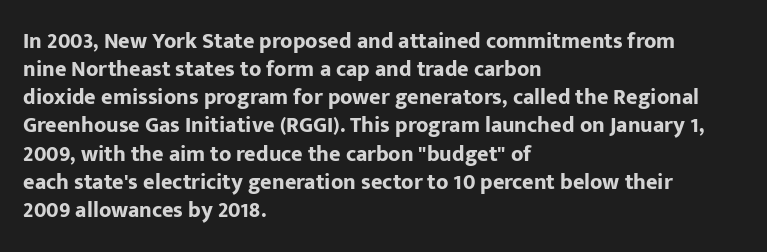
The image shows 22 px bold type, upright; set left-aligned, normal line spacing (1.28x), normal letter spacing, not underlined.
